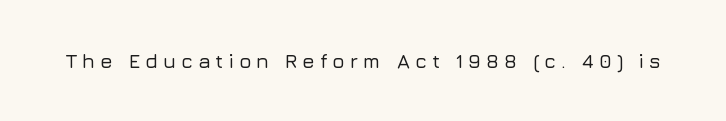
Q: Is the text italic (slanted)? A: No, it is upright.
Q: Is the text underlined? A: No.
Q: Is the spacing between letters normal or unusually wide? A: Unusually wide.
